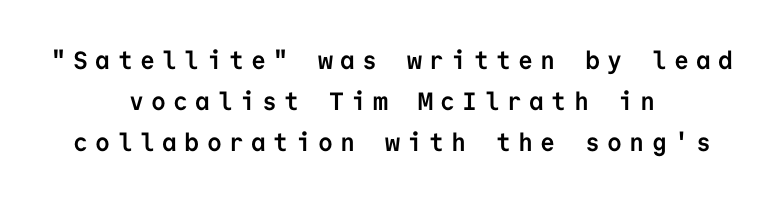
The image shows 25 px bold type, upright; set centered, normal line spacing (1.65x), unusually wide letter spacing (+0.29 em), not underlined.
